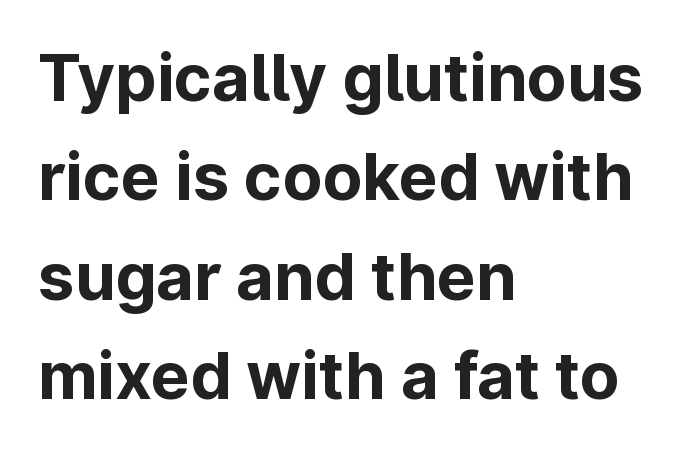
Q: Is the text bold? A: Yes.
Q: Is the text italic (slanted)? A: No, it is upright.
Q: Is the typeface a serif or a sans-serif typeface? A: Sans-serif.
Q: Is the text underlined? A: No.
Q: How is the paragraph aligned? A: Left-aligned.
Q: Is the spacing between letters normal or unusually wide? A: Normal.
Q: Is the spacing between lines tight, normal or loose? A: Normal.
Q: Width (condensed, normal, or wide)? A: Normal.
Q: Stroke contrast? A: Low.
Q: x-height? A: Medium.
Q: Monospaced? A: No.
